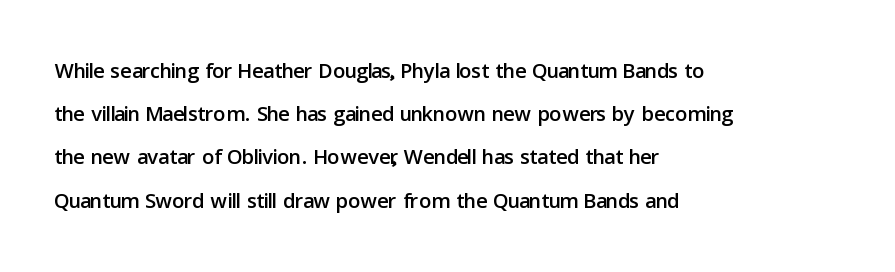
Q: Is the text italic (slanted)? A: No, it is upright.
Q: Is the typeface a serif or a sans-serif typeface? A: Sans-serif.
Q: Is the text underlined? A: No.
Q: How is the paragraph aligned? A: Left-aligned.
Q: Is the spacing between letters normal or unusually wide? A: Normal.
Q: Is the spacing between lines tight, normal or loose? A: Normal.
Q: Width (condensed, normal, or wide)? A: Normal.
Q: Stroke contrast? A: Low.
Q: x-height? A: Medium.
Q: Monospaced? A: No.
